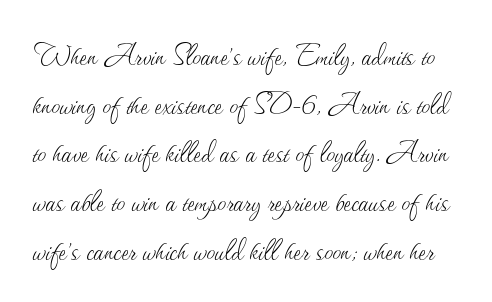
Q: Is the text bold? A: No.
Q: Is the text italic (slanted)? A: Yes.
Q: Is the text underlined? A: No.
Q: Is the spacing between letters normal or unusually wide? A: Normal.
Q: Is the spacing between lines tight, normal or loose? A: Normal.
Q: Width (condensed, normal, or wide)? A: Normal.
Q: Stroke contrast? A: Medium.
Q: x-height? A: Small.
Q: Monospaced? A: No.
